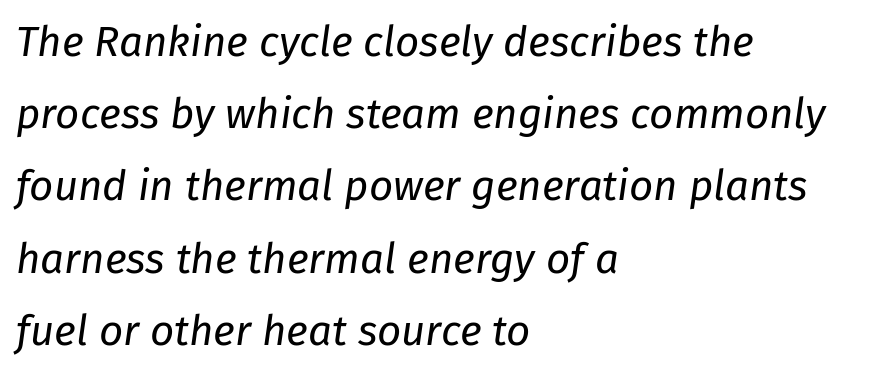
{"italic": "yes", "lean": "right", "slant_degrees": 8, "bold": "no", "weight": "regular", "width": "normal", "stroke_contrast": "low", "x_height": "medium", "monospaced": "no", "underline": "no", "align": "left", "line_spacing_ratio": 1.72, "letter_spacing": "normal", "letter_spacing_em": 0.0, "glyph_px": 42}
